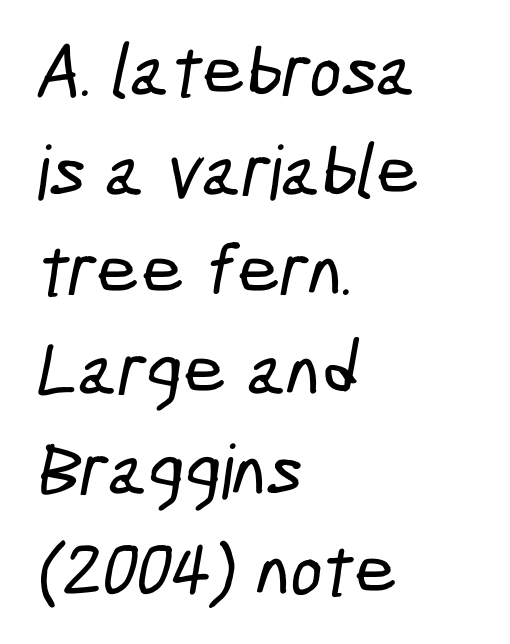
Q: Is the typeface a serif or a sans-serif typeface? A: Sans-serif.
Q: Is the text underlined? A: No.
Q: How is the paragraph aligned? A: Left-aligned.
Q: Is the spacing between letters normal or unusually wide? A: Normal.
Q: Is the spacing between lines tight, normal or loose? A: Normal.
Q: Width (condensed, normal, or wide)? A: Condensed.
Q: Stroke contrast? A: Low.
Q: x-height? A: Medium.
Q: Monospaced? A: No.
